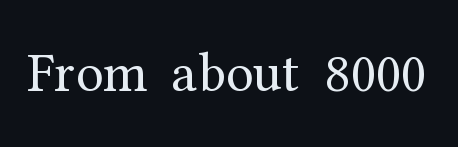
Q: Is the text bold? A: No.
Q: Is the text italic (slanted)? A: No, it is upright.
Q: Is the typeface a serif or a sans-serif typeface? A: Serif.
Q: Is the text underlined? A: No.
Q: Is the spacing between letters normal or unusually wide? A: Normal.
Q: Width (condensed, normal, or wide)? A: Normal.
Q: Stroke contrast? A: Medium.
Q: x-height? A: Medium.
Q: Monospaced? A: No.
